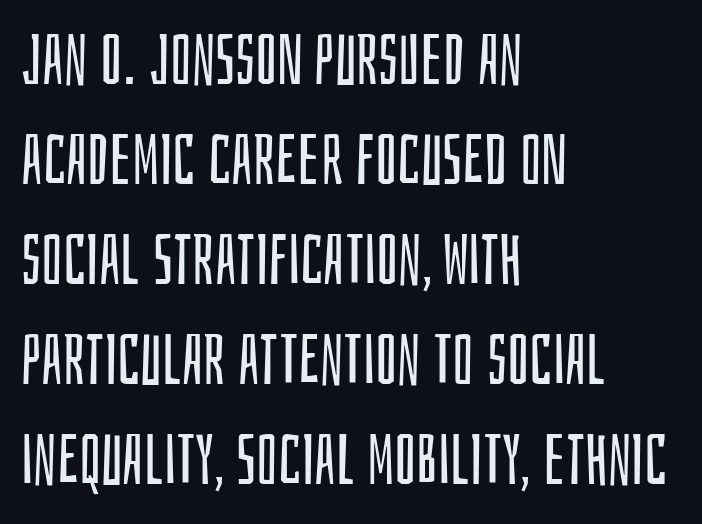
Q: Is the text bold? A: No.
Q: Is the text italic (slanted)? A: No, it is upright.
Q: Is the typeface a serif or a sans-serif typeface? A: Sans-serif.
Q: Is the text underlined? A: No.
Q: How is the paragraph aligned? A: Left-aligned.
Q: Is the spacing between letters normal or unusually wide? A: Normal.
Q: Is the spacing between lines tight, normal or loose? A: Normal.
Q: Width (condensed, normal, or wide)? A: Condensed.
Q: Stroke contrast? A: Low.
Q: x-height? A: Large.
Q: Monospaced? A: No.
